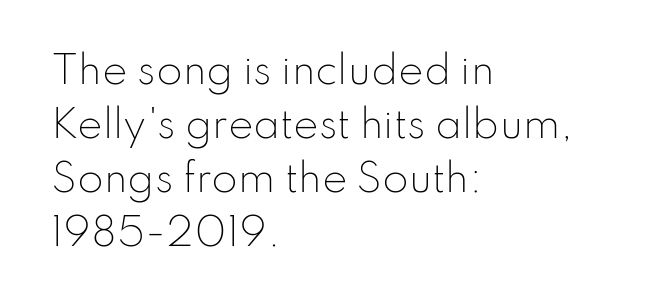
{"serif": "no", "italic": "no", "bold": "no", "weight": "light", "width": "normal", "stroke_contrast": "low", "x_height": "small", "monospaced": "no", "underline": "no", "align": "left", "line_spacing": "normal", "line_spacing_ratio": 1.42, "letter_spacing": "normal", "letter_spacing_em": 0.0, "glyph_px": 38}
